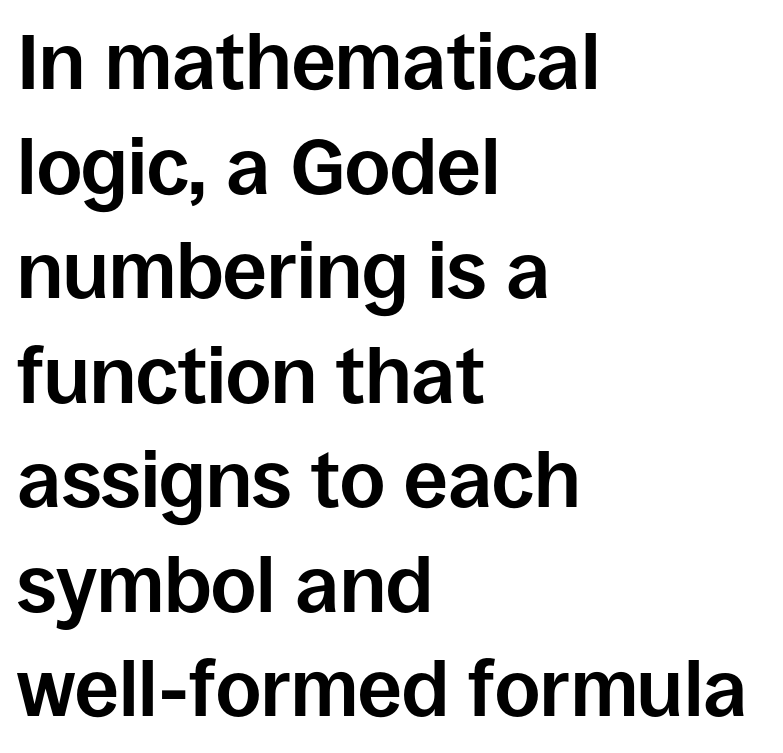
Q: Is the text bold? A: Yes.
Q: Is the text italic (slanted)? A: No, it is upright.
Q: Is the typeface a serif or a sans-serif typeface? A: Sans-serif.
Q: Is the text underlined? A: No.
Q: How is the paragraph aligned? A: Left-aligned.
Q: Is the spacing between letters normal or unusually wide? A: Normal.
Q: Is the spacing between lines tight, normal or loose? A: Normal.
Q: Width (condensed, normal, or wide)? A: Normal.
Q: Stroke contrast? A: Low.
Q: x-height? A: Large.
Q: Monospaced? A: No.
